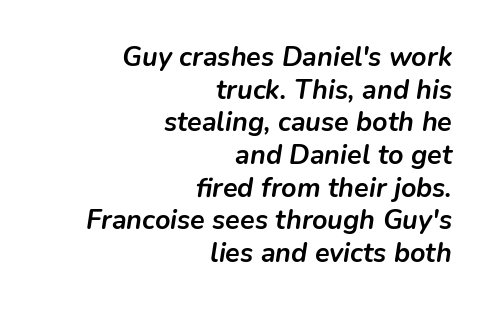
Q: Is the text bold? A: Yes.
Q: Is the text italic (slanted)? A: Yes, it leans right by about 9 degrees.
Q: Is the text underlined? A: No.
Q: How is the paragraph aligned? A: Right-aligned.
Q: Is the spacing between letters normal or unusually wide? A: Normal.
